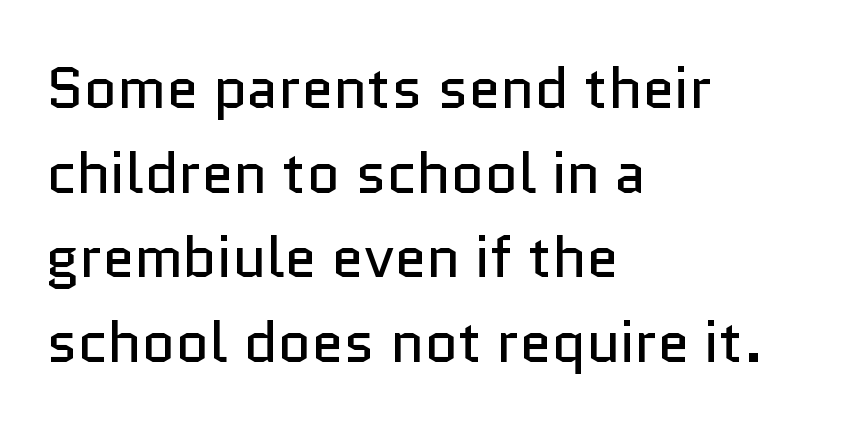
The image shows 58 px regular-weight sans-serif type, upright; set left-aligned, normal line spacing (1.46x), normal letter spacing, not underlined; low stroke contrast and a medium x-height.
